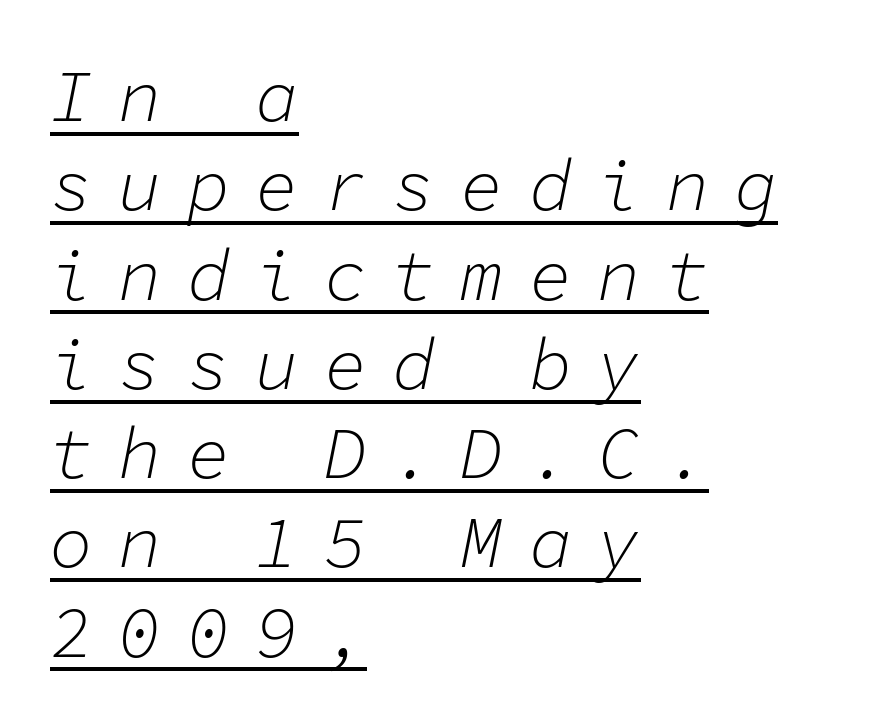
{"italic": "yes", "lean": "right", "slant_degrees": 11, "bold": "no", "weight": "light", "width": "normal", "stroke_contrast": "low", "x_height": "medium", "monospaced": "yes", "underline": "yes", "align": "left", "line_spacing_ratio": 1.24, "letter_spacing": "wide", "letter_spacing_em": 0.35, "glyph_px": 72}
